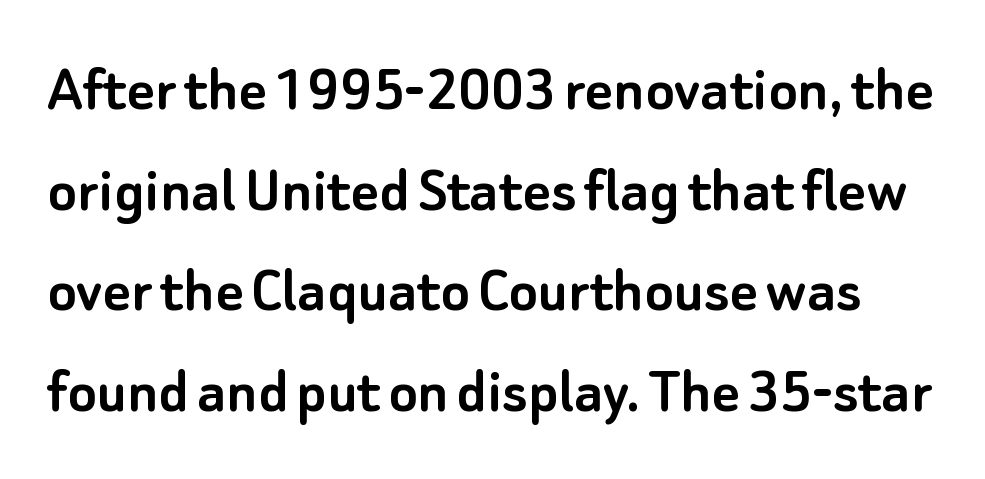
The image shows 68 px sans-serif type, upright; set normal line spacing (1.48x), normal letter spacing, not underlined; low stroke contrast and a small x-height.
